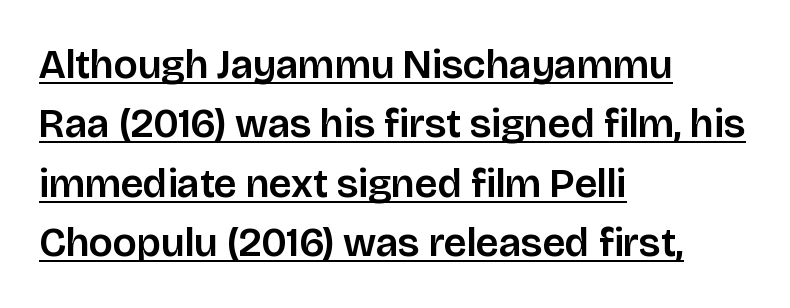
Q: Is the text italic (slanted)? A: No, it is upright.
Q: Is the typeface a serif or a sans-serif typeface? A: Sans-serif.
Q: Is the text underlined? A: Yes.
Q: How is the paragraph aligned? A: Left-aligned.
Q: Is the spacing between letters normal or unusually wide? A: Normal.
Q: Is the spacing between lines tight, normal or loose? A: Normal.
Q: Width (condensed, normal, or wide)? A: Normal.
Q: Stroke contrast? A: Low.
Q: x-height? A: Large.
Q: Monospaced? A: No.
